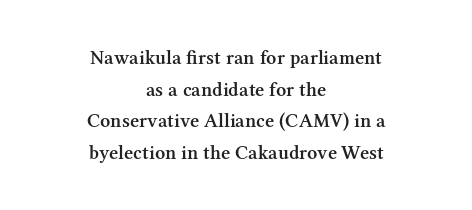
What weight is shown? A semibold, between regular and bold. Clear beneath every line of the passage. This is the regular roman posture of the typeface. The setting favours the middle, as headings and verse often do. The type is set solid horizontally, with unmodified tracking.
